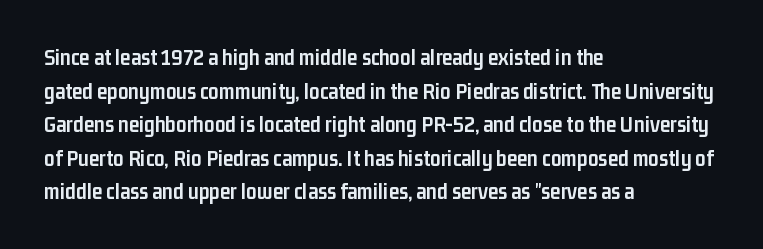
The image shows 23 px bold type, upright; set left-aligned, normal line spacing (1.46x), normal letter spacing, not underlined.
